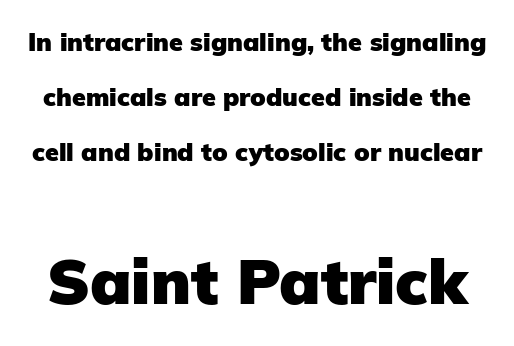
Reading down the column, the eye jumps a long way to each next line. This is heavy type, rendered in bold. Nothing sits at the stroke ends, so this counts as sans-serif. Does extra space separate the letters? No, they use regular spacing. A typesetter would call this proportional, since set widths differ per character. You can tell it's not italic because the verticals are truly vertical.
